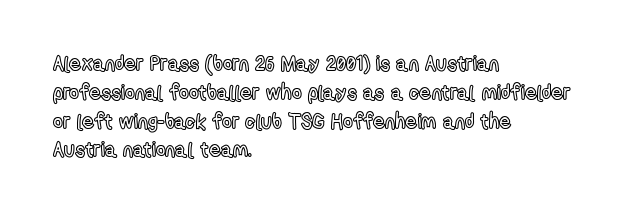
The compositor pushed each line to the left boundary. The strip under each line holds only bare page. When letters stand straight like this, we call the style roman or upright. Letter spacing: default. In terms of leading, this rendering sits right in the middle.
